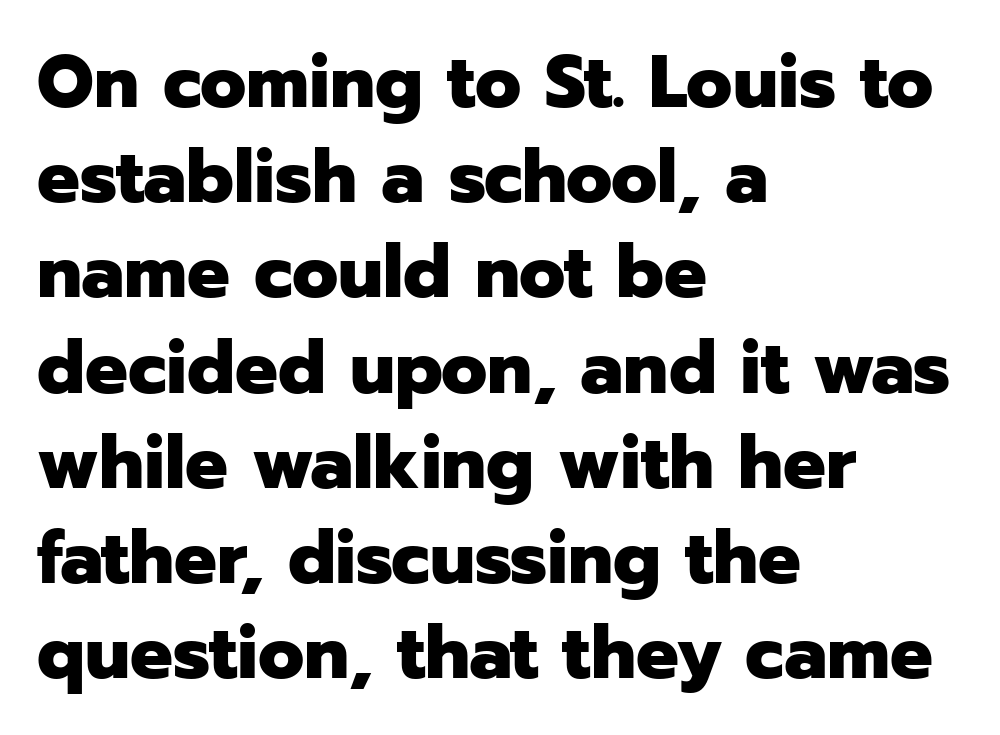
The image shows 75 px heavy sans-serif type, upright; set left-aligned, normal line spacing (1.27x), normal letter spacing, not underlined; low stroke contrast and a medium x-height.
